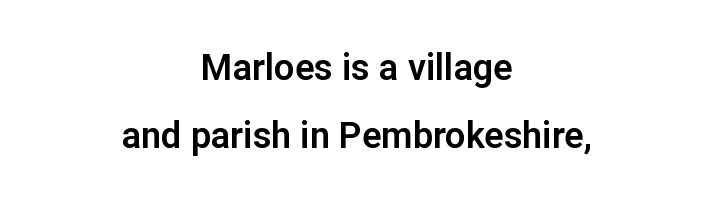
The image shows 36 px sans-serif type, upright; set centered, line spacing 1.89x, normal letter spacing, not underlined; low stroke contrast and a medium x-height.
